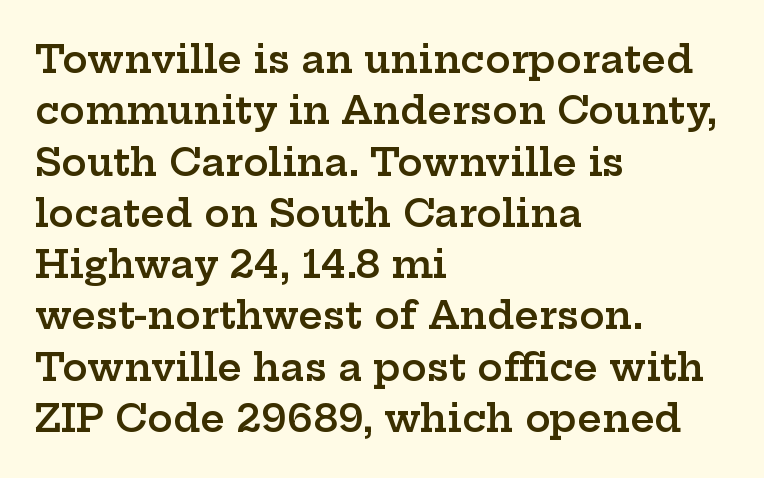
The ragged edge is on the right, which tells us the setting is flush left. In terms of leading, this rendering sits right in the middle. Semibold letterforms, between regular and bold. The type family on display is of the serif kind. Default kerning and tracking; the words read as compact shapes.
